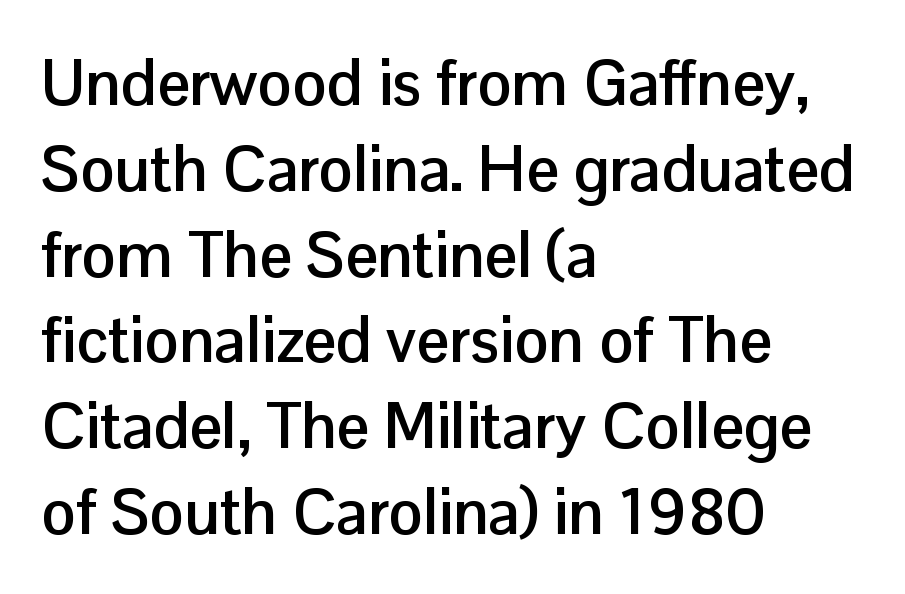
The image shows 64 px semibold sans-serif type, upright; set left-aligned, normal line spacing (1.34x), normal letter spacing, not underlined; low stroke contrast and a medium x-height.
